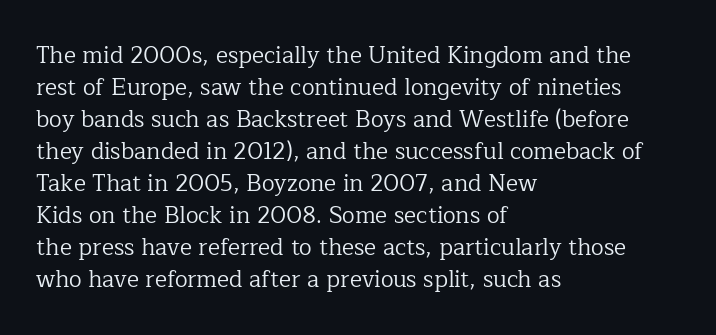
Caption: standard tracking, unaltered. Does the leading feel generous? No, just average. The lines are quadded left. Check the space under the baseline: it is left empty.
